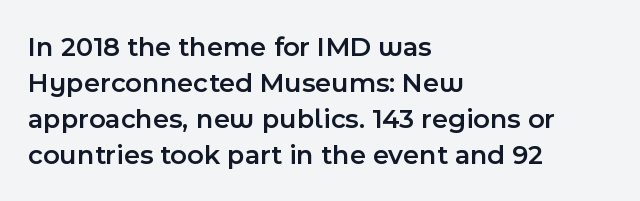
You can tell it's not italic because the verticals are truly vertical. Each line starts at the same left margin while the right side varies. Glance below the letters and you will spot only blank space. Baseline-to-baseline distance is the conventional proportion of letter height. Check where the strokes stop: nothing finishes them off — pure sans. Note the varied advance widths — an 'i' is clearly narrower than an 'm'.
